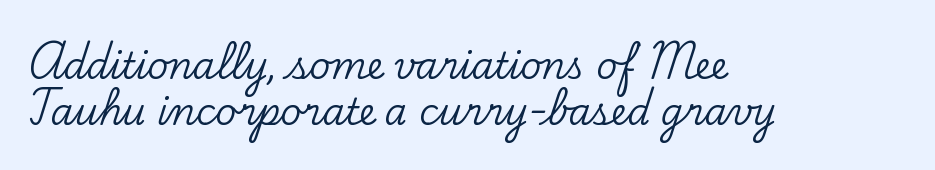
Letters rest on an invisible, unmarked baseline. Layout note: lines flush left. A typesetter would call this zero additional tracking. Note: serifs present on the glyphs.
